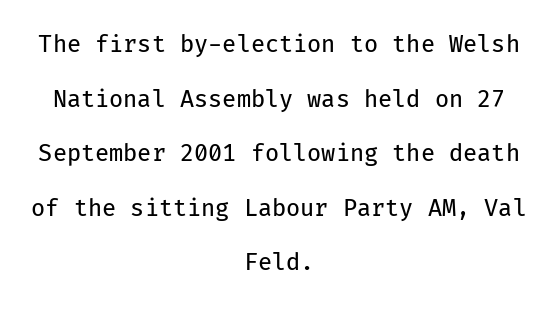
Q: Is the text bold? A: No.
Q: Is the text italic (slanted)? A: No, it is upright.
Q: Is the text underlined? A: No.
Q: How is the paragraph aligned? A: Centered.
Q: Is the spacing between letters normal or unusually wide? A: Normal.
Q: Is the spacing between lines tight, normal or loose? A: Loose.
